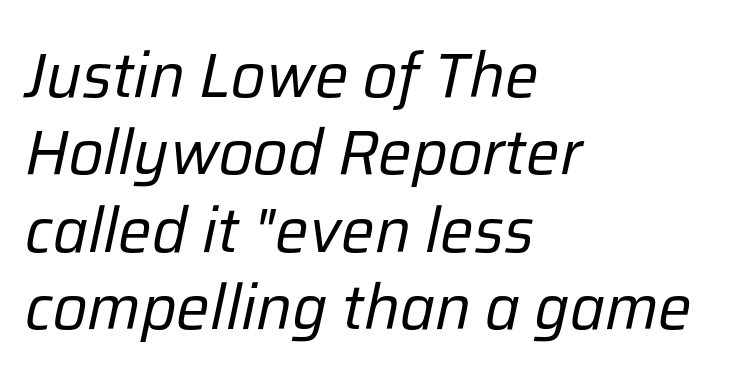
The font is comparable to plain body text, perhaps lighter. The specimen omits any rule beneath the text block's lines. The ragged edge is on the right, which tells us the setting is flush left. You could call the tracking neutral — neither tight nor loose. Slant detected: the letters are inclined. The rendering uses natural spacing where letterforms have individual widths.
